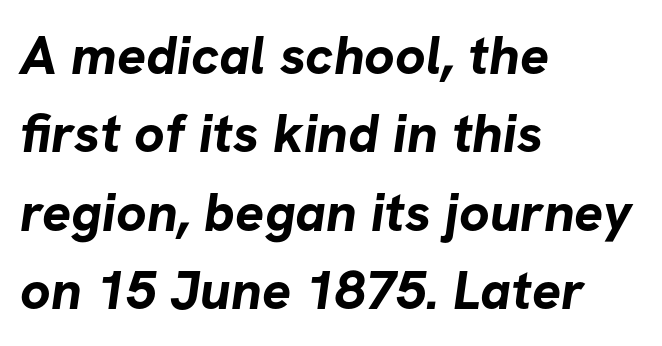
The image shows 54 px bold sans-serif type; set left-aligned, normal line spacing (1.45x), normal letter spacing, not underlined; low stroke contrast and a medium x-height.
